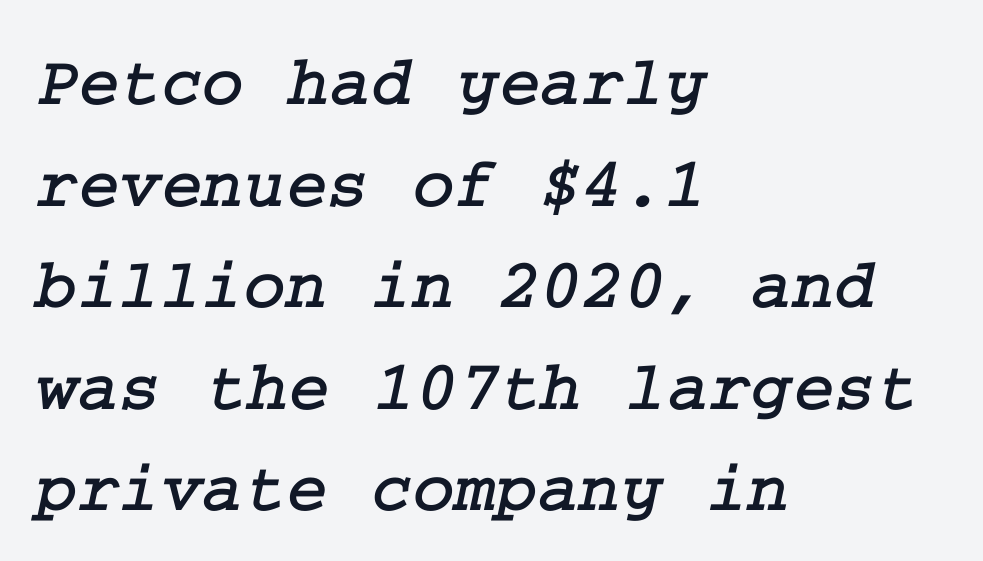
{"serif": "yes", "width": "normal", "stroke_contrast": "low", "x_height": "medium", "underline": "no", "align": "left", "line_spacing": "normal", "line_spacing_ratio": 1.43, "letter_spacing": "normal", "letter_spacing_em": 0.0, "glyph_px": 71}
